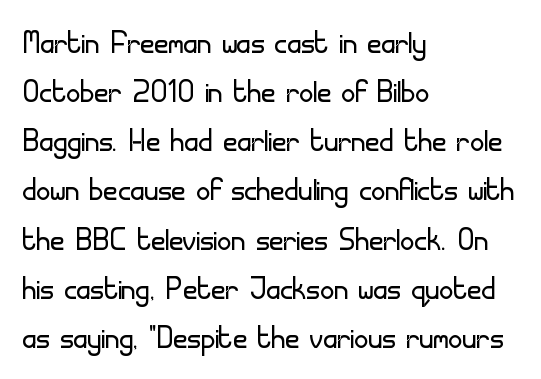
Q: Is the text bold? A: No.
Q: Is the text italic (slanted)? A: No, it is upright.
Q: Is the typeface a serif or a sans-serif typeface? A: Sans-serif.
Q: Is the text underlined? A: No.
Q: How is the paragraph aligned? A: Left-aligned.
Q: Is the spacing between letters normal or unusually wide? A: Normal.
Q: Is the spacing between lines tight, normal or loose? A: Normal.
Q: Width (condensed, normal, or wide)? A: Normal.
Q: Stroke contrast? A: Low.
Q: x-height? A: Small.
Q: Monospaced? A: No.
